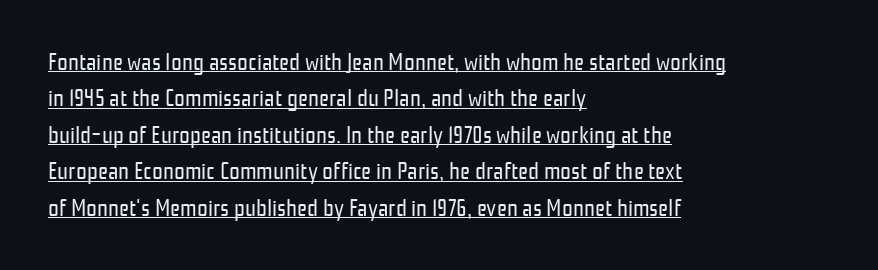
{"italic": "no", "bold": "no", "underline": "yes", "align": "left", "line_spacing": "normal", "line_spacing_ratio": 1.52, "letter_spacing": "normal", "letter_spacing_em": 0.0, "glyph_px": 24}
